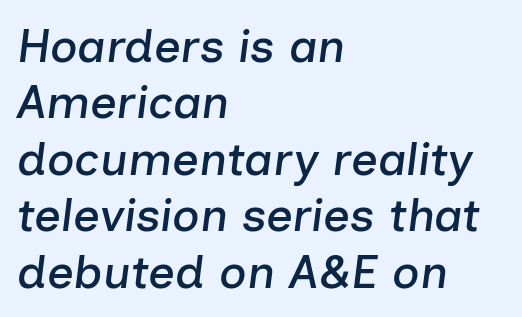
A typesetter would call this zero additional tracking. Proportional: the letters do not fall into vertical columns. The letters are slanted; this is an italic face. Layout note: lines flush left. Only glyphs here, with clear space below each row.
